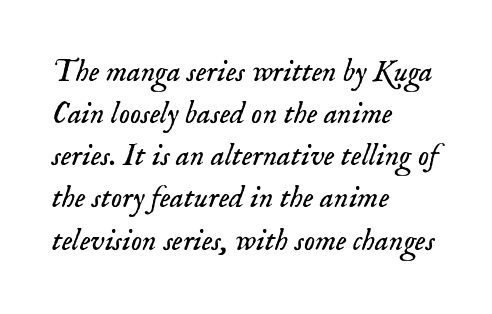
The image shows 31 px light serif type, italic (leaning right); set left-aligned, normal line spacing (1.36x), normal letter spacing, not underlined; low stroke contrast and a small x-height.
